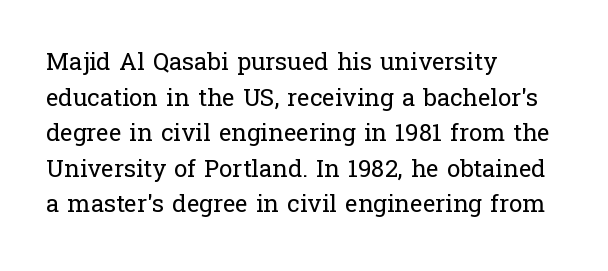
The image shows 24 px text type, upright; set left-aligned, normal line spacing (1.48x), normal letter spacing, not underlined.
